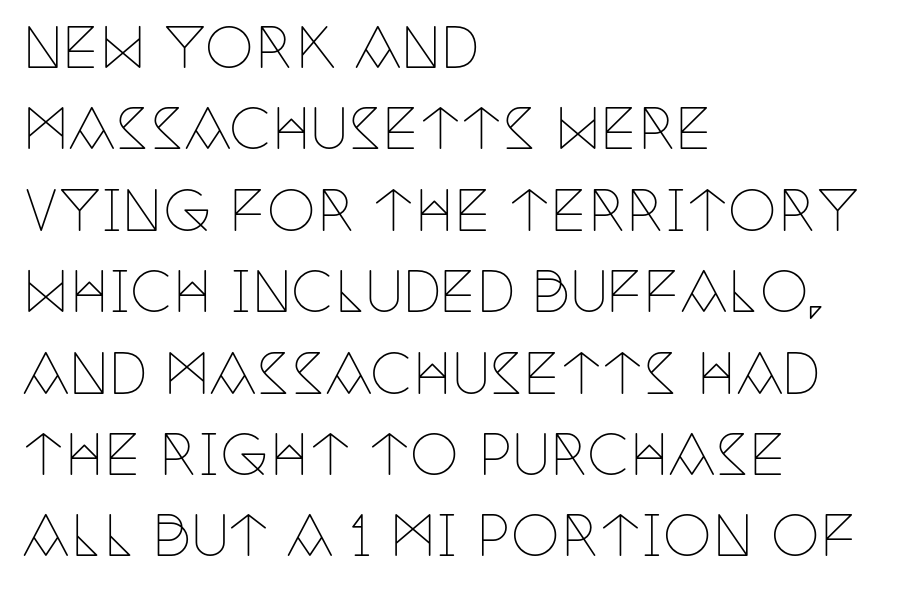
The words here are not underlined. Each letter keeps its own natural width here, so spacing adapts to shape. The rag falls on the right side of this text block. Is this a heavy cut? Hardly; it is regular or lighter.
